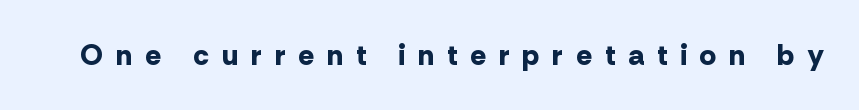
The image shows 29 px bold sans-serif type, upright; set unusually wide letter spacing (+0.46 em), not underlined; low stroke contrast and a medium x-height.
